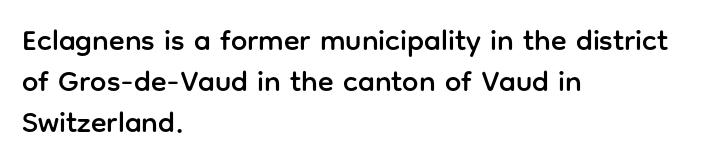
In terms of letterspacing, this is plain default setting. Each line starts at the same left margin while the right side varies. Nope, no serifs anywhere on these letters. The block of text has a typical density, with ordinary space between rows.
